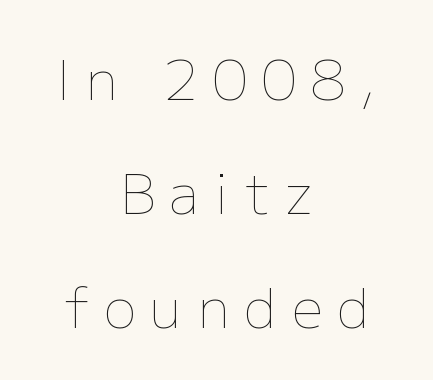
{"italic": "no", "bold": "no", "weight": "thin", "width": "normal", "stroke_contrast": "low", "x_height": "medium", "monospaced": "no", "underline": "no", "align": "center", "line_spacing": "loose", "line_spacing_ratio": 2.07, "letter_spacing": "wide", "letter_spacing_em": 0.27, "glyph_px": 55}
